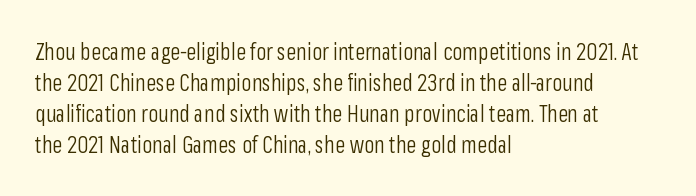
The image shows 23 px text type, upright; set left-aligned, normal line spacing (1.35x), normal letter spacing, not underlined.
